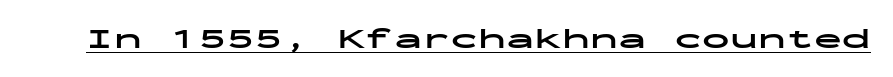
The image shows 28 px bold, wide sans-serif type, upright, monospaced; set normal letter spacing, underlined; low stroke contrast and a medium x-height.
